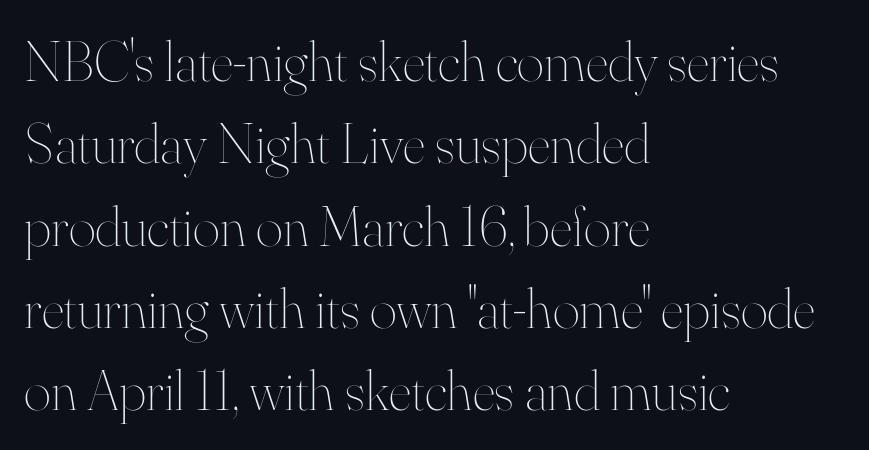
Q: Is the text bold? A: No.
Q: Is the text italic (slanted)? A: No, it is upright.
Q: Is the text underlined? A: No.
Q: How is the paragraph aligned? A: Left-aligned.
Q: Is the spacing between letters normal or unusually wide? A: Normal.
Q: Is the spacing between lines tight, normal or loose? A: Normal.
Q: Width (condensed, normal, or wide)? A: Normal.
Q: Stroke contrast? A: High.
Q: x-height? A: Small.
Q: Monospaced? A: No.
